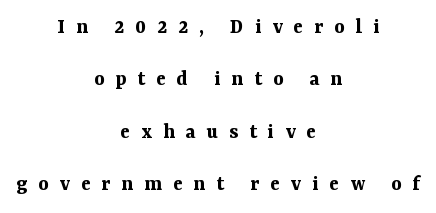
{"italic": "no", "bold": "yes", "underline": "no", "align": "center", "line_spacing": "loose", "line_spacing_ratio": 2.38, "letter_spacing": "wide", "letter_spacing_em": 0.5, "glyph_px": 22}
